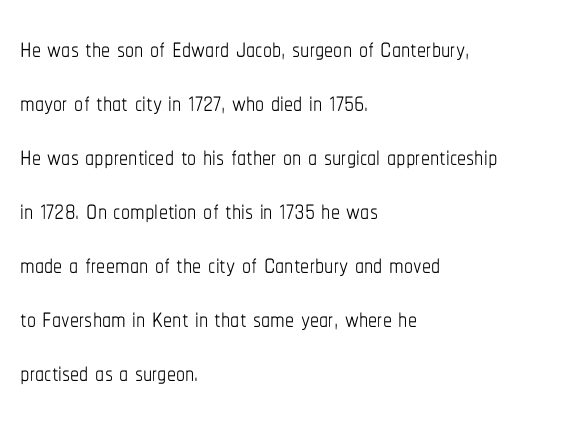
{"italic": "no", "bold": "no", "weight": "thin", "width": "condensed", "stroke_contrast": "low", "x_height": "medium", "monospaced": "no", "underline": "no", "align": "left", "line_spacing": "normal", "line_spacing_ratio": 1.5, "letter_spacing": "normal", "letter_spacing_em": 0.0, "glyph_px": 36}
